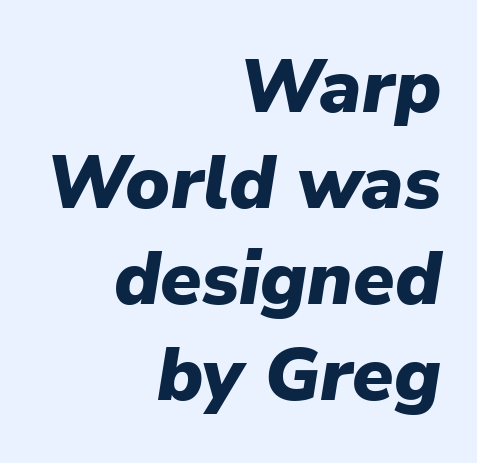
{"italic": "yes", "lean": "right", "slant_degrees": 9, "bold": "yes", "weight": "heavy", "width": "normal", "stroke_contrast": "low", "x_height": "medium", "monospaced": "no", "underline": "no", "align": "right", "line_spacing": "normal", "line_spacing_ratio": 1.28, "letter_spacing": "normal", "letter_spacing_em": 0.0, "glyph_px": 75}
